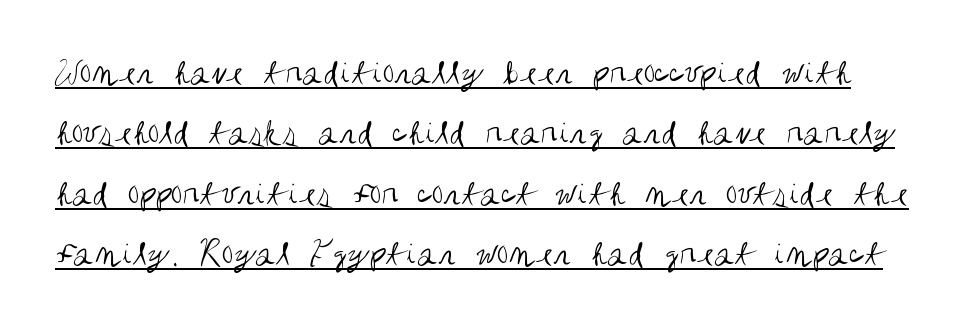
The leading is moderate, giving the passage an even texture. Nobody touched the tracking dial on this one. The letters look calm and open, with moderate or lighter stems.
